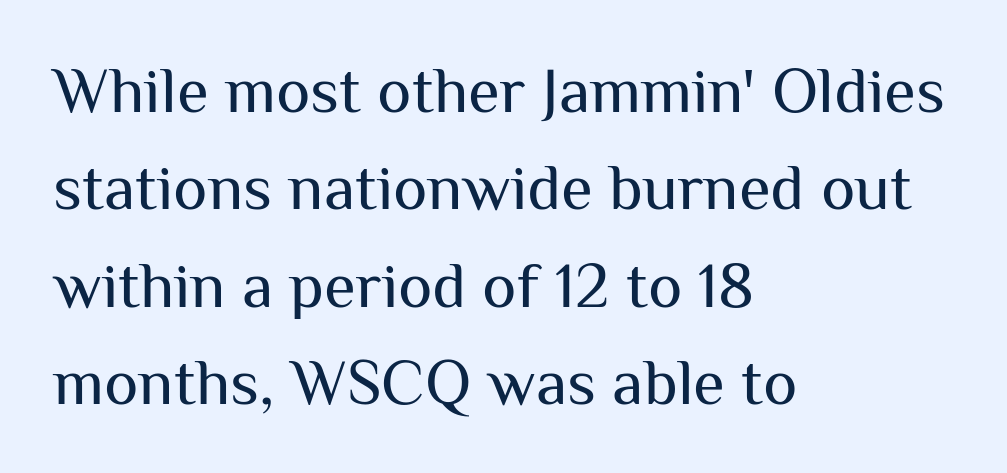
{"serif": "no", "italic": "no", "bold": "no", "weight": "regular", "width": "normal", "stroke_contrast": "medium", "x_height": "medium", "monospaced": "no", "underline": "no", "align": "left", "line_spacing": "normal", "line_spacing_ratio": 1.5, "letter_spacing": "normal", "letter_spacing_em": 0.0, "glyph_px": 65}
